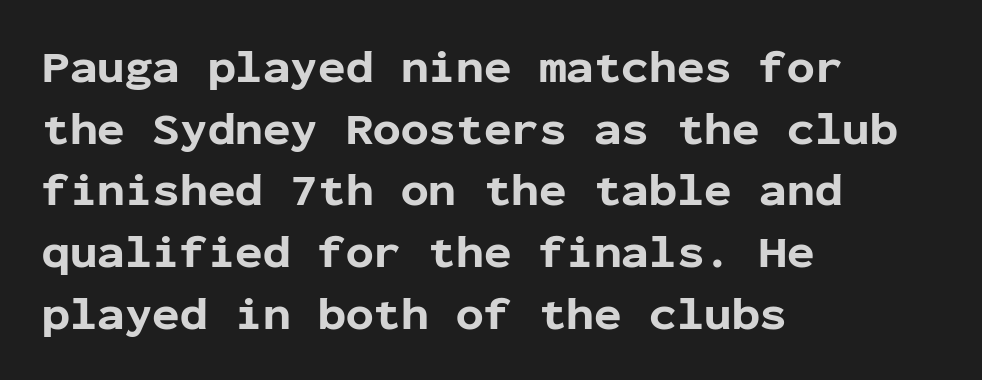
Reading down the block, your eye returns to a fixed left position each line. In terms of weight, the rendering is a true, heavy bold. The space directly below the letters is spotless. This is roman type, the default non-slanted kind. The glyphs in this specimen are sans serif.
